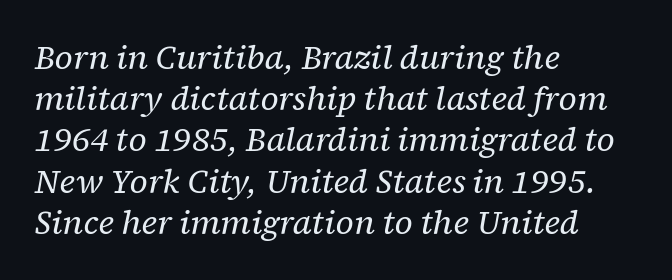
{"serif": "yes", "italic": "yes", "lean": "right", "slant_degrees": 12, "bold": "no", "weight": "regular", "width": "normal", "stroke_contrast": "low", "x_height": "medium", "monospaced": "no", "underline": "no", "align": "left", "line_spacing": "normal", "line_spacing_ratio": 1.25, "letter_spacing": "normal", "letter_spacing_em": 0.0, "glyph_px": 33}
